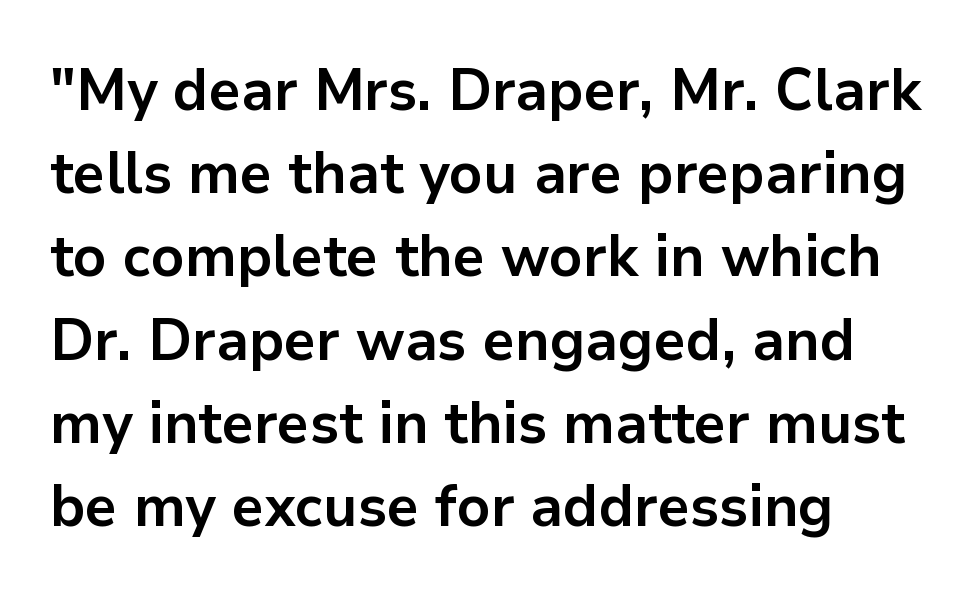
Q: Is the text bold? A: Yes.
Q: Is the text italic (slanted)? A: No, it is upright.
Q: Is the typeface a serif or a sans-serif typeface? A: Sans-serif.
Q: Is the text underlined? A: No.
Q: How is the paragraph aligned? A: Left-aligned.
Q: Is the spacing between letters normal or unusually wide? A: Normal.
Q: Is the spacing between lines tight, normal or loose? A: Normal.
Q: Width (condensed, normal, or wide)? A: Normal.
Q: Stroke contrast? A: Low.
Q: x-height? A: Medium.
Q: Monospaced? A: No.
